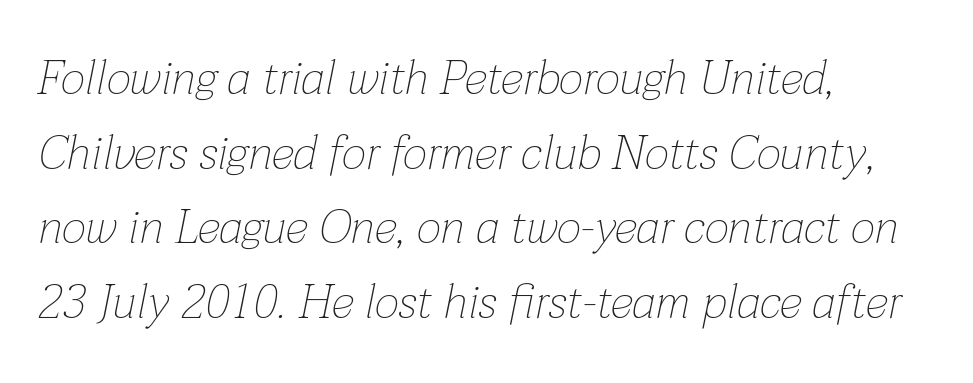
{"italic": "yes", "lean": "right", "slant_degrees": 12, "bold": "no", "weight": "thin", "width": "normal", "stroke_contrast": "low", "x_height": "medium", "monospaced": "no", "underline": "no", "align": "left", "line_spacing": "normal", "line_spacing_ratio": 1.59, "letter_spacing": "normal", "letter_spacing_em": 0.0, "glyph_px": 47}
